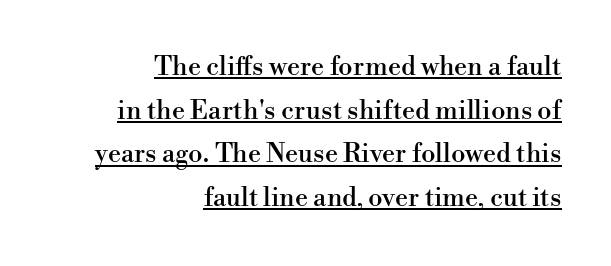
{"italic": "no", "underline": "yes", "align": "right", "line_spacing": "normal", "line_spacing_ratio": 1.68, "letter_spacing": "normal", "letter_spacing_em": 0.0, "glyph_px": 26}
